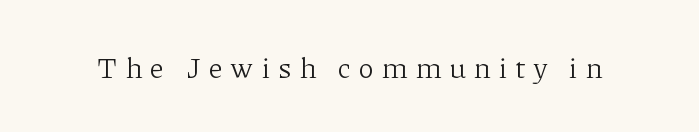
The image shows 29 px light serif type, upright; set unusually wide letter spacing (+0.29 em), not underlined; low stroke contrast and a medium x-height.
